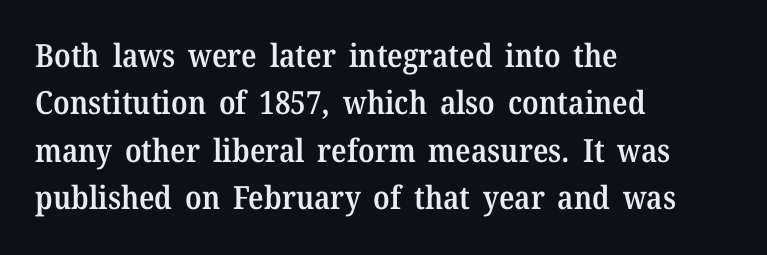
{"serif": "yes", "italic": "no", "bold": "semi", "weight": "semibold", "width": "normal", "stroke_contrast": "medium", "x_height": "medium", "monospaced": "no", "underline": "no", "align": "left", "line_spacing": "normal", "line_spacing_ratio": 1.48, "letter_spacing": "normal", "letter_spacing_em": 0.0, "glyph_px": 32}
